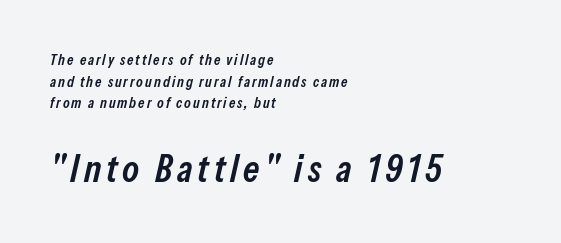
Q: Is the text bold? A: Semi-bold.
Q: Is the text italic (slanted)? A: Yes, it leans right by about 13 degrees.
Q: Is the text underlined? A: No.
Q: How is the paragraph aligned? A: Left-aligned.
Q: Is the spacing between lines tight, normal or loose? A: Normal.
Q: Which block of text is set in a larger size, the first (top) or the second (bottom)? A: The second (bottom) one.
Q: Width (condensed, normal, or wide)? A: Condensed.
Q: Stroke contrast? A: Low.
Q: x-height? A: Medium.
Q: Monospaced? A: No.
